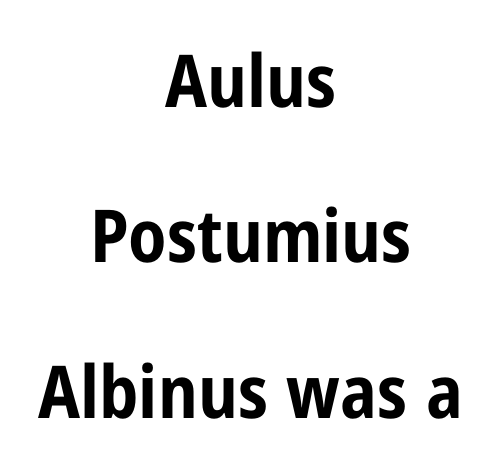
Where is the straight margin? There isn't one; the lines are centered. Looks like regular typesetting: each glyph gets only the width it needs. Ordinary non-slanted type is in use. Interline gaps are noticeably wide in this sample. Does the type have serifs? No, each stem ends abruptly.
